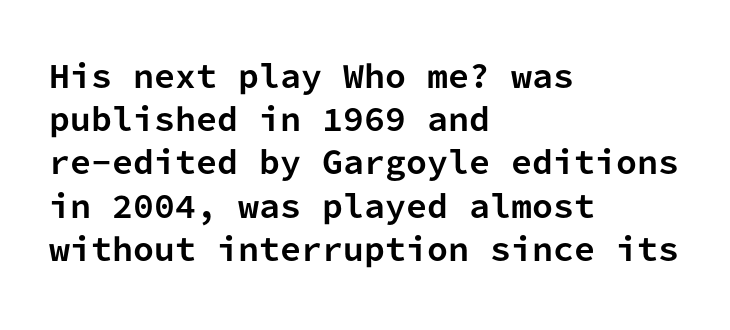
Q: Is the text bold? A: Yes.
Q: Is the text italic (slanted)? A: No, it is upright.
Q: Is the typeface a serif or a sans-serif typeface? A: Sans-serif.
Q: Is the text underlined? A: No.
Q: How is the paragraph aligned? A: Left-aligned.
Q: Is the spacing between letters normal or unusually wide? A: Normal.
Q: Is the spacing between lines tight, normal or loose? A: Normal.
Q: Width (condensed, normal, or wide)? A: Normal.
Q: Stroke contrast? A: Low.
Q: x-height? A: Medium.
Q: Monospaced? A: Yes.
